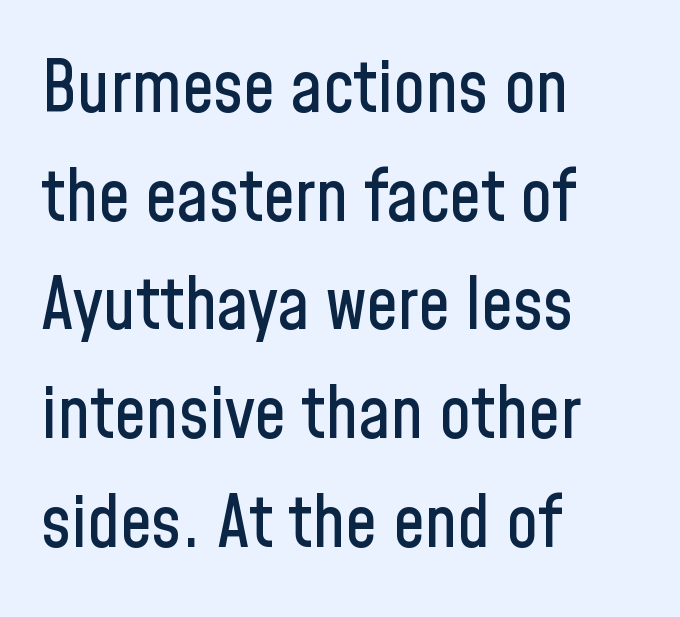
The image shows 71 px condensed sans-serif type, upright; set left-aligned, normal line spacing (1.53x), normal letter spacing, not underlined; low stroke contrast and a medium x-height.
